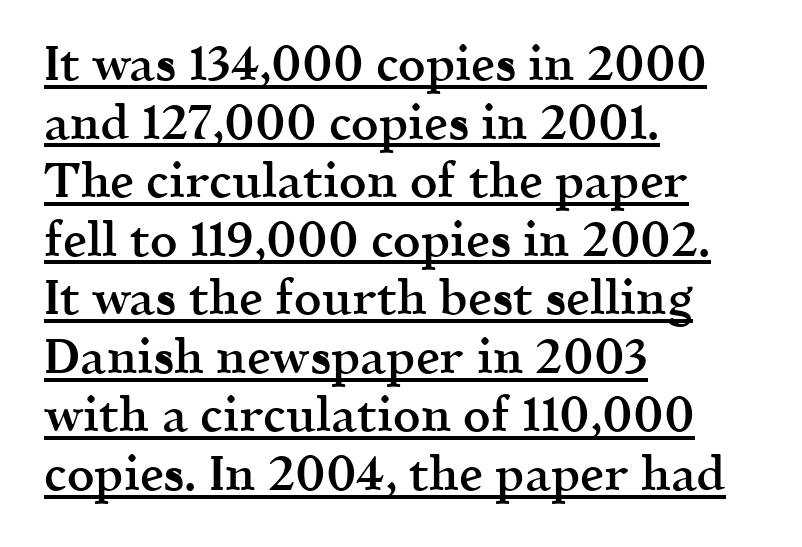
{"serif": "yes", "italic": "no", "bold": "semi", "weight": "semibold", "width": "normal", "x_height": "medium", "monospaced": "no", "underline": "yes", "align": "left", "line_spacing_ratio": 1.22, "letter_spacing": "normal", "letter_spacing_em": 0.0, "glyph_px": 48}
